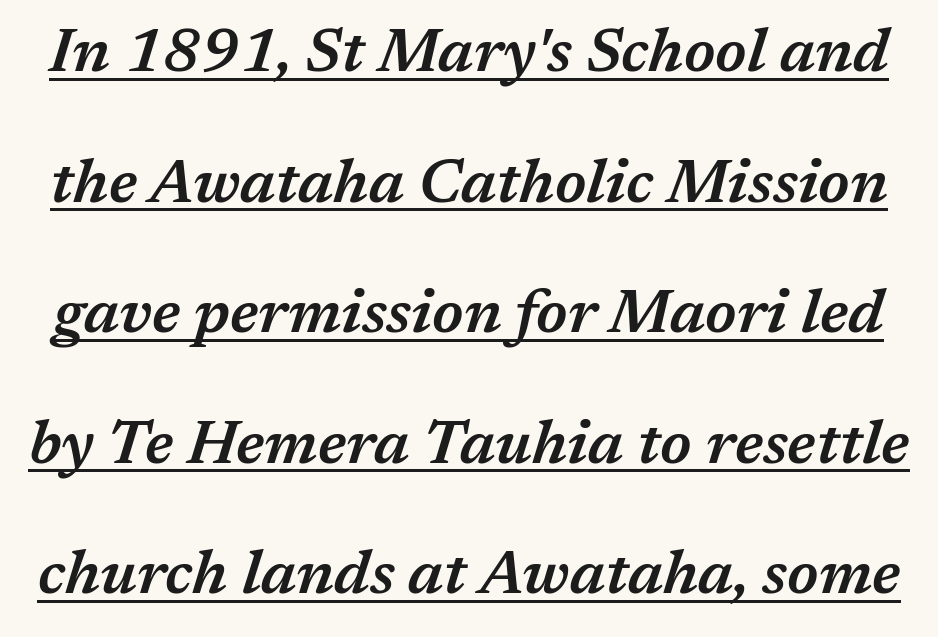
Q: Is the text bold? A: Semi-bold.
Q: Is the text italic (slanted)? A: Yes, it leans right by about 17 degrees.
Q: Is the text underlined? A: Yes.
Q: Is the spacing between letters normal or unusually wide? A: Normal.
Q: Is the spacing between lines tight, normal or loose? A: Loose.
Q: Width (condensed, normal, or wide)? A: Normal.
Q: Stroke contrast? A: Medium.
Q: x-height? A: Medium.
Q: Monospaced? A: No.
